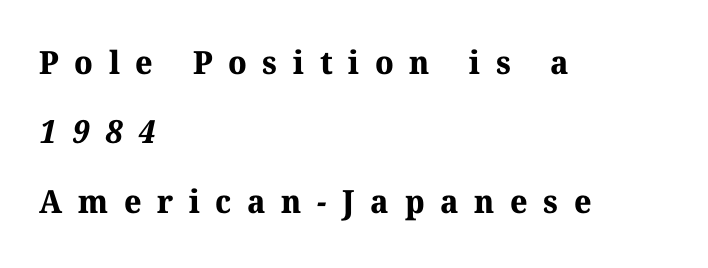
Q: Is the text bold? A: Yes.
Q: Is the typeface a serif or a sans-serif typeface? A: Serif.
Q: Is the text underlined? A: No.
Q: How is the paragraph aligned? A: Left-aligned.
Q: Is the spacing between letters normal or unusually wide? A: Unusually wide.
Q: Is the spacing between lines tight, normal or loose? A: Loose.
Q: Width (condensed, normal, or wide)? A: Normal.
Q: Stroke contrast? A: Medium.
Q: x-height? A: Medium.
Q: Monospaced? A: No.
